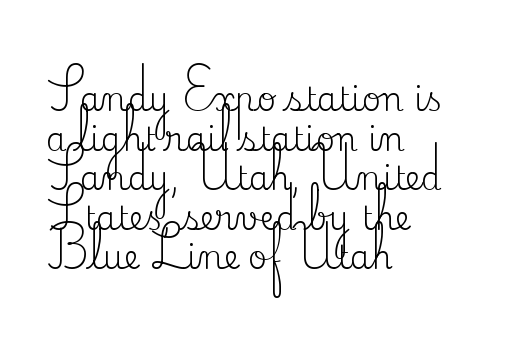
Q: Is the text bold? A: No.
Q: Is the text italic (slanted)? A: No, it is upright.
Q: Is the typeface a serif or a sans-serif typeface? A: Serif.
Q: Is the text underlined? A: No.
Q: How is the paragraph aligned? A: Left-aligned.
Q: Is the spacing between letters normal or unusually wide? A: Normal.
Q: Width (condensed, normal, or wide)? A: Normal.
Q: Stroke contrast? A: Medium.
Q: x-height? A: Small.
Q: Monospaced? A: No.
